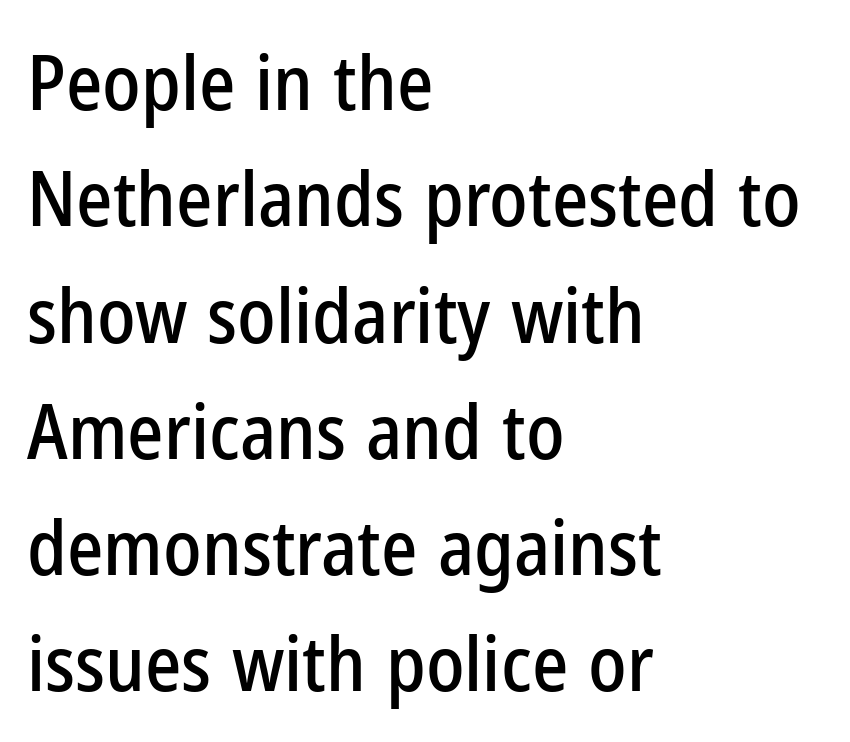
Q: Is the text italic (slanted)? A: No, it is upright.
Q: Is the typeface a serif or a sans-serif typeface? A: Sans-serif.
Q: Is the text underlined? A: No.
Q: How is the paragraph aligned? A: Left-aligned.
Q: Is the spacing between letters normal or unusually wide? A: Normal.
Q: Is the spacing between lines tight, normal or loose? A: Normal.
Q: Width (condensed, normal, or wide)? A: Condensed.
Q: Stroke contrast? A: Low.
Q: x-height? A: Medium.
Q: Monospaced? A: No.
